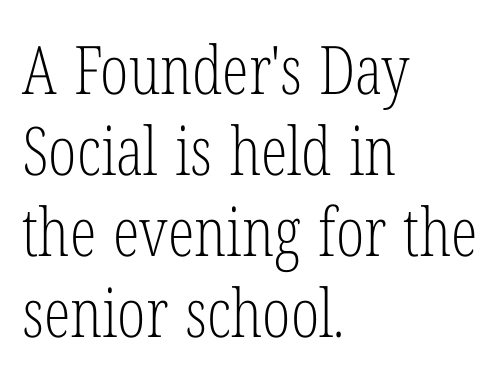
Note: serifs present on the glyphs. The face used here is proportionally spaced, like ordinary book or web type. Horizontally, the lines are justified to the leading edge only. Just letters on the line, the space beneath them empty.
